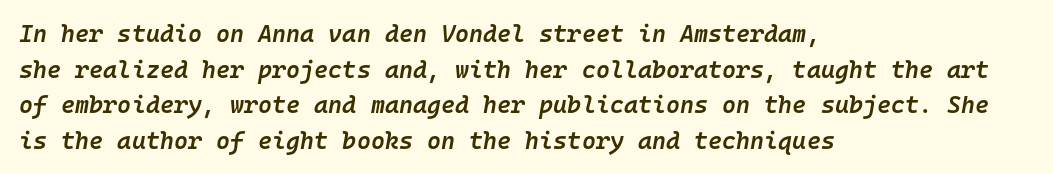
{"italic": "yes", "lean": "right", "slant_degrees": 10, "bold": "semi", "underline": "no", "align": "left", "line_spacing": "normal", "line_spacing_ratio": 1.48, "letter_spacing": "normal", "letter_spacing_em": 0.0, "glyph_px": 24}
